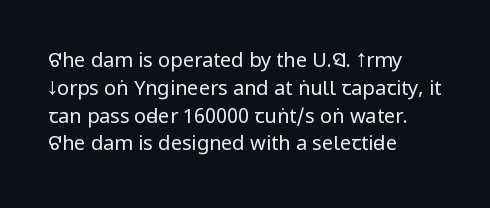
Q: Is the text bold? A: No.
Q: Is the text italic (slanted)? A: No, it is upright.
Q: Is the text underlined? A: No.
Q: How is the paragraph aligned? A: Left-aligned.
Q: Is the spacing between letters normal or unusually wide? A: Normal.
Q: Is the spacing between lines tight, normal or loose? A: Normal.
